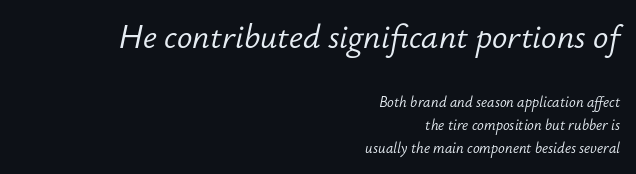
Leftover space on each line is placed entirely before the opening word. The axis of the letterforms is tilted away from vertical. Weight class: somewhere from thin through regular. Leading: standard.
